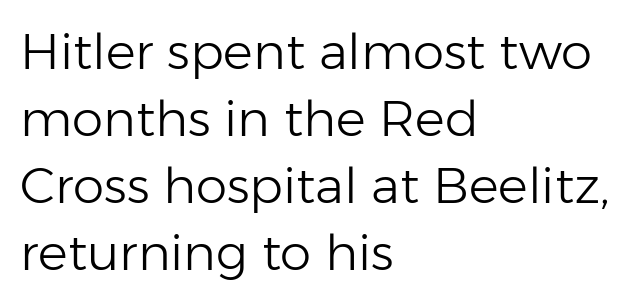
{"serif": "no", "italic": "no", "bold": "no", "weight": "light", "width": "normal", "stroke_contrast": "low", "x_height": "medium", "monospaced": "no", "underline": "no", "align": "left", "line_spacing": "normal", "line_spacing_ratio": 1.34, "letter_spacing": "normal", "letter_spacing_em": 0.0, "glyph_px": 50}
